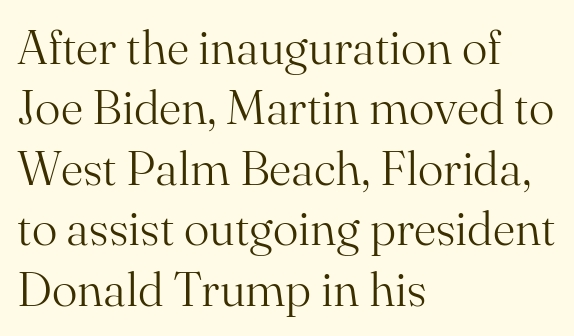
{"serif": "yes", "italic": "no", "bold": "no", "weight": "light", "width": "normal", "stroke_contrast": "medium", "x_height": "small", "monospaced": "no", "underline": "no", "align": "left", "line_spacing": "normal", "line_spacing_ratio": 1.26, "letter_spacing": "normal", "letter_spacing_em": 0.0, "glyph_px": 48}
